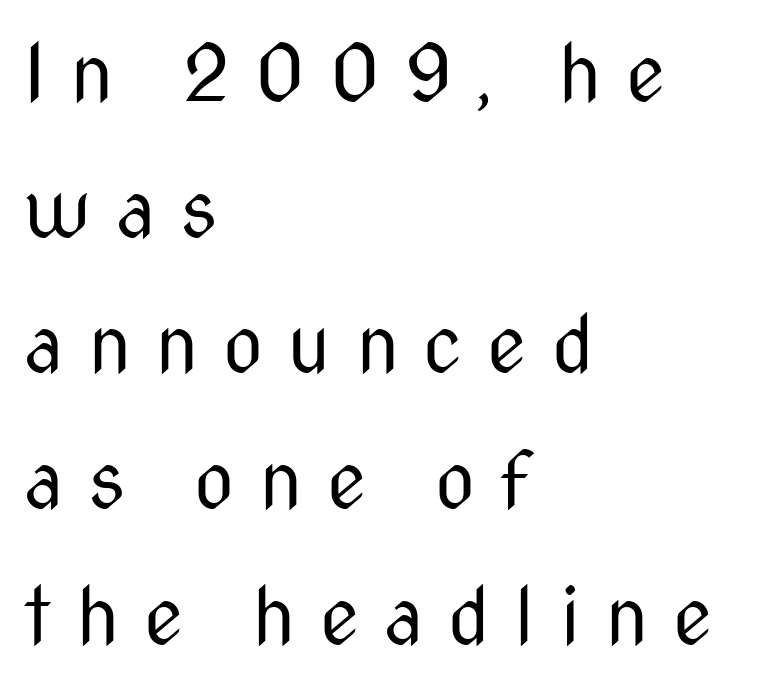
Unlike italic type, these characters show no tilt at all. Stroke thickness stays within the range of a standard reading face or lighter. Here the designer chose a conventional face with non-uniform glyph widths. Type style note: lacks serifs. Nobody drew a line under any word here. Substantial extra tracking has been applied to these lines.
